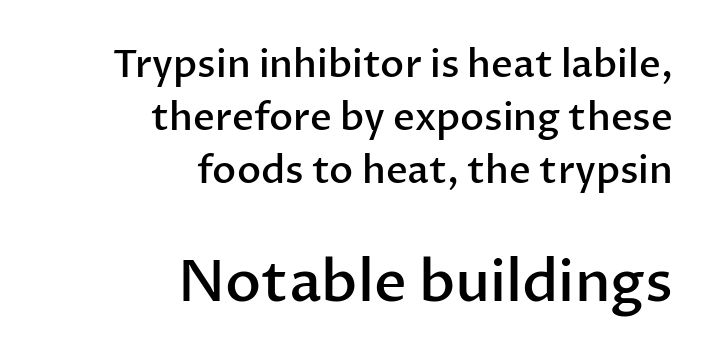
Posture: vertical. Looks like regular typesetting: each glyph gets only the width it needs. Descenders hang freely into open space. The font family rendered here belongs to the sans-serif group. The rendering anchors every line to the right-hand side. Block two is the big one; block one sits smaller above it.
